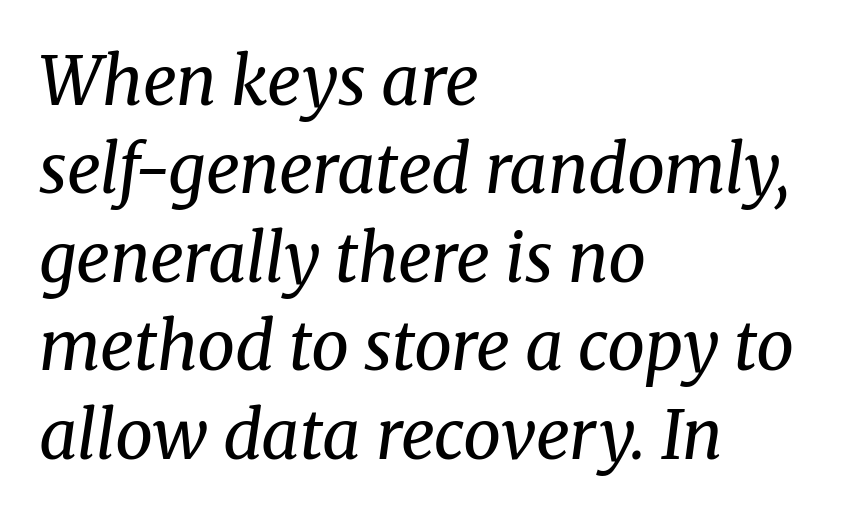
Only glyphs here, with clear space below each row. Honestly, the row spacing looks completely unremarkable. Is the type heavy? It reads as light-to-regular instead. Rendered with sloped, italic letterforms. Teacher's note: observe the even left margin — that is flush-left alignment.
